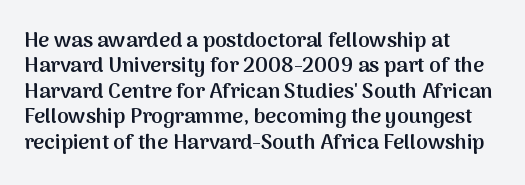
{"italic": "no", "bold": "semi", "underline": "no", "align": "left", "line_spacing_ratio": 1.21, "letter_spacing": "normal", "letter_spacing_em": 0.0, "glyph_px": 21}
